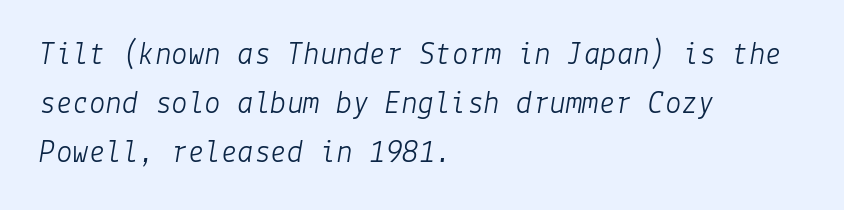
Has an underline been added? It has not. Regarding leading, the lines here are spaced in the standard way. This sample uses an oblique cut, with every glyph tilted off the vertical. Nothing heavy about these letters — not bold at all. This sample is left-justified, so line endings fall wherever the words run out. Does extra space separate the letters? No, they use regular spacing.
